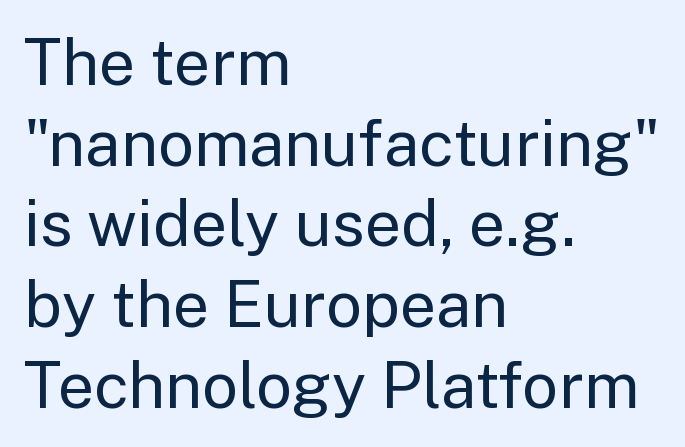
The image shows 64 px regular-weight sans-serif type, upright; set left-aligned, normal line spacing (1.26x), normal letter spacing, not underlined; low stroke contrast and a medium x-height.
